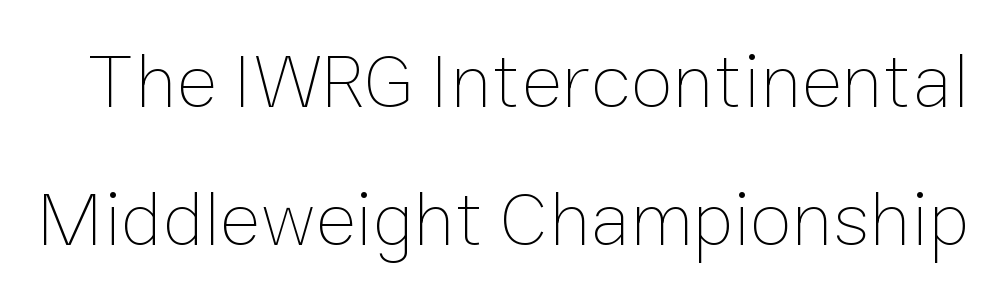
The image shows 77 px thin type, upright; set line spacing 1.79x, normal letter spacing, not underlined; low stroke contrast and a medium x-height.
